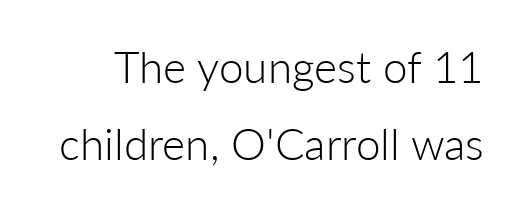
Compared with typical body copy, the letter spacing here is the same. Is there any slant? The stems are plumb. Examine the stroke ends and you'll find no serifs. Beneath every word, the page is bare. No heavy texture on the line: the type isn't bold. Looks like regular typesetting: each glyph gets only the width it needs.
